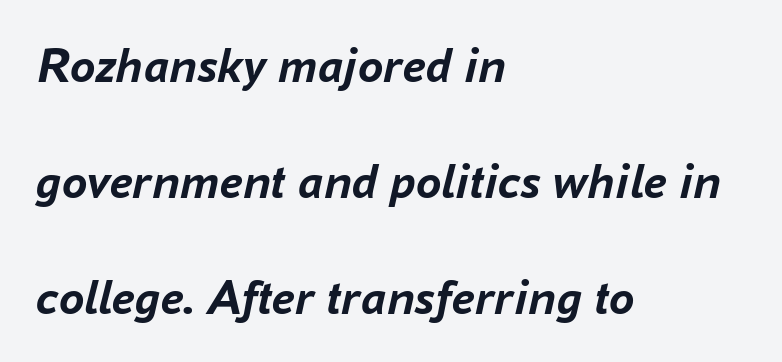
{"italic": "yes", "lean": "right", "slant_degrees": 16, "bold": "yes", "weight": "semibold", "width": "normal", "stroke_contrast": "low", "x_height": "medium", "monospaced": "no", "underline": "no", "align": "left", "line_spacing": "loose", "line_spacing_ratio": 2.27, "letter_spacing": "normal", "letter_spacing_em": 0.0, "glyph_px": 51}
